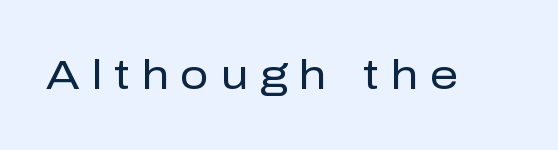
{"serif": "no", "italic": "no", "bold": "no", "weight": "regular", "width": "normal", "stroke_contrast": "low", "x_height": "medium", "monospaced": "no", "underline": "no", "letter_spacing": "wide", "letter_spacing_em": 0.29, "glyph_px": 40}
